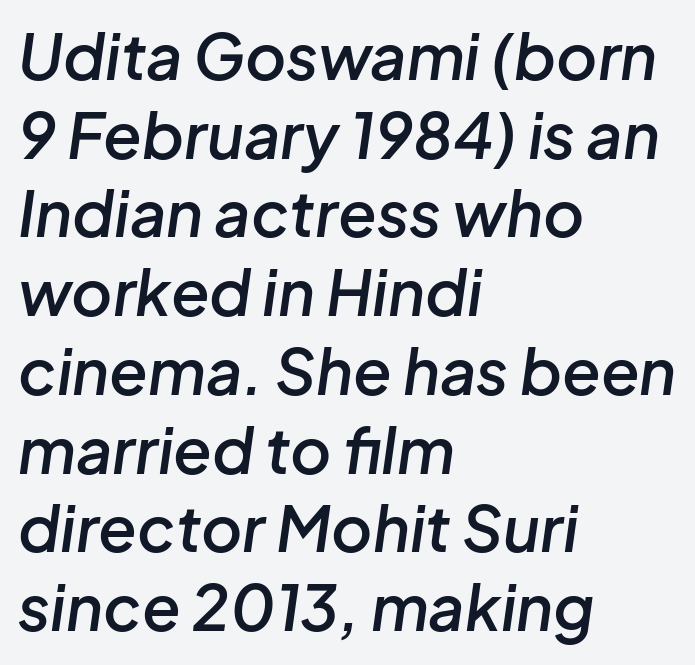
Set as a demibold, roughly 600 on the weight scale. Nobody drew a line under any word here. The face used here is rendered with its standard letterfit. Regarding leading, the lines here are spaced in the standard way. The font's italic variant was chosen for this text. Think of a printed novel: that variable character pitch is what you see here.
